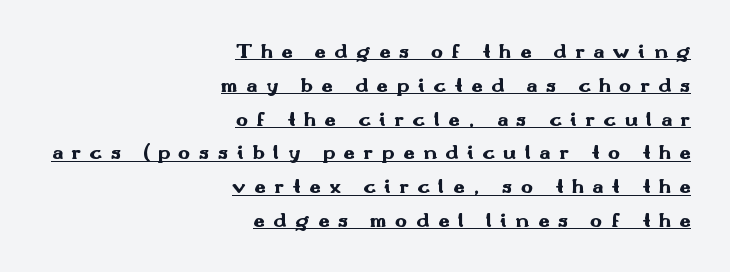
Q: Is the text bold? A: Yes.
Q: Is the text italic (slanted)? A: No, it is upright.
Q: Is the text underlined? A: Yes.
Q: How is the paragraph aligned? A: Right-aligned.
Q: Is the spacing between letters normal or unusually wide? A: Unusually wide.
Q: Is the spacing between lines tight, normal or loose? A: Normal.
